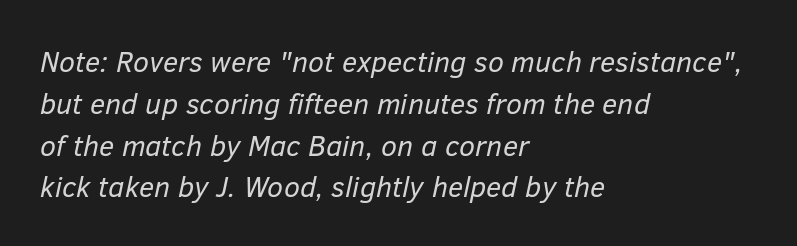
Look at the tracking — it's just the regular setting, nothing added. How would I describe the line gaps? Plain and ordinary. Only glyphs here, with clear space below each row. Letters have the restrained weight of plain body copy at most. Proportional: the letters do not fall into vertical columns.
